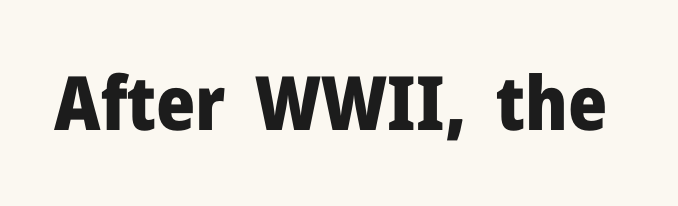
What weight is shown? A full bold with thick strokes. The passage shown has conventional tracking throughout. The type family on display is of the sans-serif kind. Unlike italic type, these characters show no tilt at all. Just letters on the line, the space beneath them empty.
